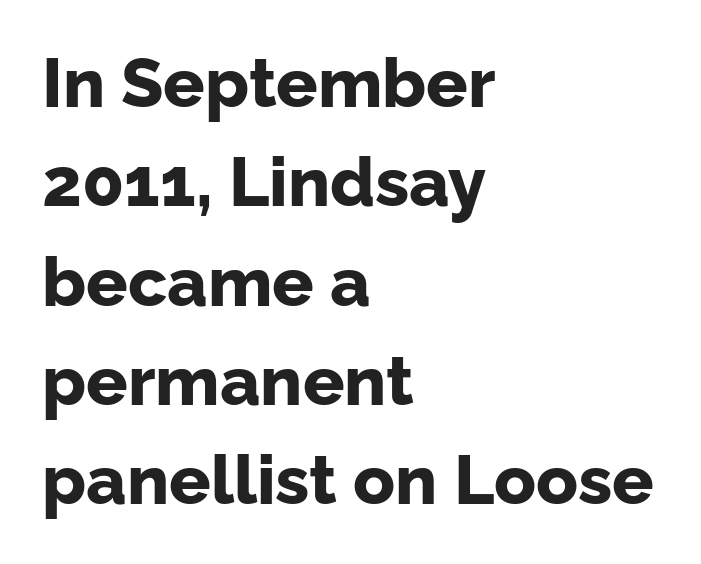
The image shows 69 px bold sans-serif type, upright; set left-aligned, normal line spacing (1.44x), normal letter spacing, not underlined; low stroke contrast and a medium x-height.
